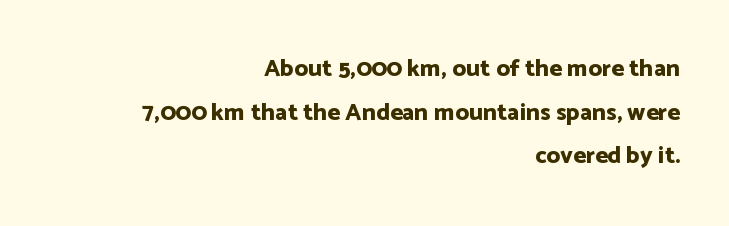
Q: Is the text bold? A: Yes.
Q: Is the text italic (slanted)? A: No, it is upright.
Q: Is the text underlined? A: No.
Q: How is the paragraph aligned? A: Right-aligned.
Q: Is the spacing between letters normal or unusually wide? A: Normal.
